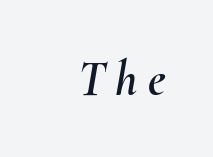
{"italic": "yes", "lean": "right", "slant_degrees": 10, "width": "normal", "stroke_contrast": "medium", "x_height": "small", "monospaced": "no", "underline": "no", "align": "right", "letter_spacing": "wide", "letter_spacing_em": 0.21, "glyph_px": 49}
